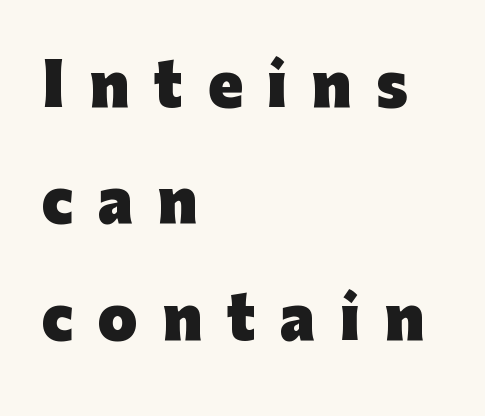
Reading down the block, your eye returns to a fixed left position each line. Inter-character spacing is expanded well beyond the font's built-in metrics. Airy leading. You could not count columns in this text — the font is proportionally spaced. Lines of text with bare space underneath. This sample uses an upright cut, with every glyph sitting square on the baseline.
